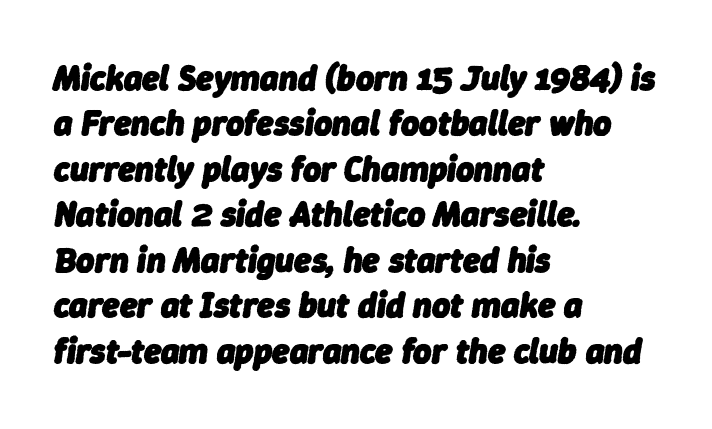
{"italic": "yes", "lean": "right", "slant_degrees": 9, "bold": "yes", "weight": "heavy", "width": "normal", "stroke_contrast": "low", "x_height": "medium", "monospaced": "no", "underline": "no", "align": "left", "line_spacing": "normal", "line_spacing_ratio": 1.3, "letter_spacing": "normal", "letter_spacing_em": 0.0, "glyph_px": 35}
